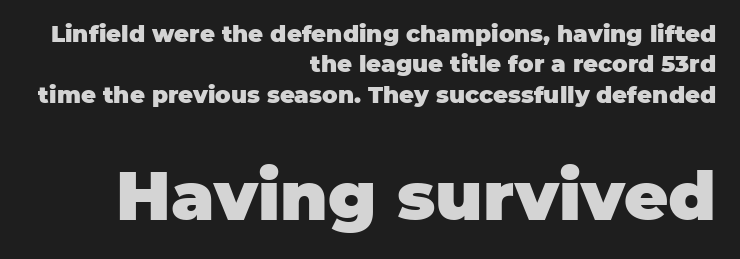
Q: Is the text bold? A: Yes.
Q: Is the text italic (slanted)? A: No, it is upright.
Q: Is the typeface a serif or a sans-serif typeface? A: Sans-serif.
Q: Is the text underlined? A: No.
Q: How is the paragraph aligned? A: Right-aligned.
Q: Is the spacing between letters normal or unusually wide? A: Normal.
Q: Is the spacing between lines tight, normal or loose? A: Normal.
Q: Which block of text is set in a larger size, the first (top) or the second (bottom)? A: The second (bottom) one.
Q: Width (condensed, normal, or wide)? A: Normal.
Q: Stroke contrast? A: Low.
Q: x-height? A: Large.
Q: Monospaced? A: No.
